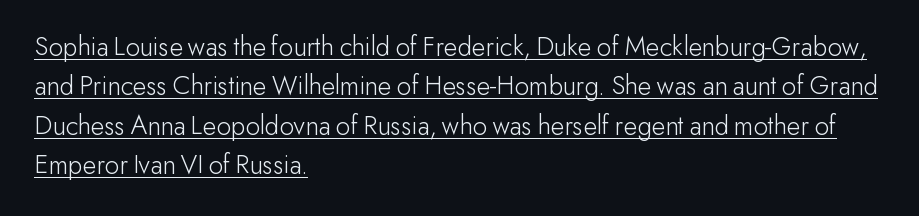
Q: Is the text bold? A: No.
Q: Is the text italic (slanted)? A: No, it is upright.
Q: Is the typeface a serif or a sans-serif typeface? A: Sans-serif.
Q: Is the text underlined? A: Yes.
Q: How is the paragraph aligned? A: Left-aligned.
Q: Is the spacing between letters normal or unusually wide? A: Normal.
Q: Is the spacing between lines tight, normal or loose? A: Normal.
Q: Width (condensed, normal, or wide)? A: Normal.
Q: Stroke contrast? A: Low.
Q: x-height? A: Small.
Q: Monospaced? A: No.
